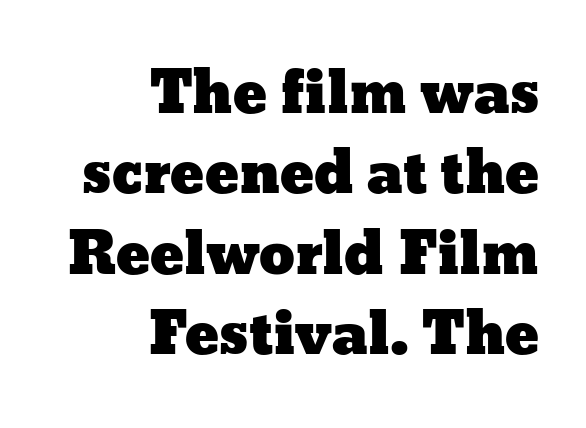
{"italic": "no", "width": "wide", "stroke_contrast": "low", "x_height": "medium", "monospaced": "no", "underline": "no", "align": "right", "line_spacing": "normal", "line_spacing_ratio": 1.41, "letter_spacing": "normal", "letter_spacing_em": 0.0, "glyph_px": 57}
